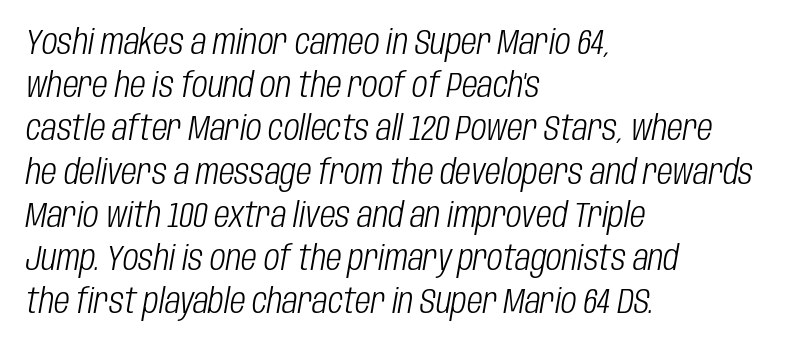
Q: Is the text bold? A: No.
Q: Is the text italic (slanted)? A: Yes, it leans right by about 10 degrees.
Q: Is the text underlined? A: No.
Q: How is the paragraph aligned? A: Left-aligned.
Q: Is the spacing between letters normal or unusually wide? A: Normal.
Q: Is the spacing between lines tight, normal or loose? A: Normal.
Q: Width (condensed, normal, or wide)? A: Condensed.
Q: Stroke contrast? A: Low.
Q: x-height? A: Large.
Q: Monospaced? A: No.
